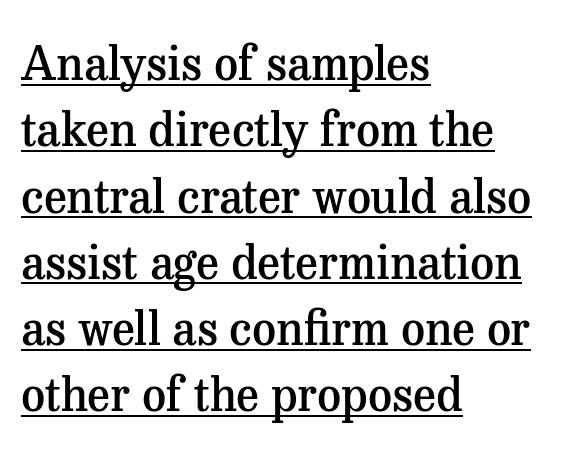
Q: Is the text bold? A: Semi-bold.
Q: Is the text italic (slanted)? A: No, it is upright.
Q: Is the typeface a serif or a sans-serif typeface? A: Serif.
Q: Is the text underlined? A: Yes.
Q: How is the paragraph aligned? A: Left-aligned.
Q: Is the spacing between letters normal or unusually wide? A: Normal.
Q: Is the spacing between lines tight, normal or loose? A: Normal.
Q: Width (condensed, normal, or wide)? A: Normal.
Q: Stroke contrast? A: Medium.
Q: x-height? A: Medium.
Q: Monospaced? A: No.
